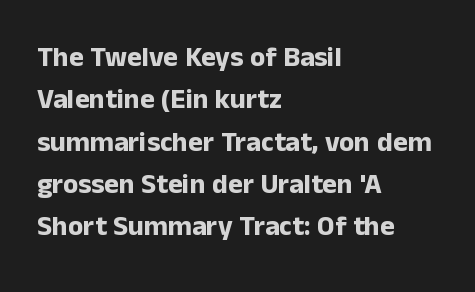
Underline: absent. Students, note that the glyphs here touch the page at normal intervals. This rendering employs a face without finishing strokes, i.e., a sans-serif. Vertical strokes here are truly vertical. Here the designer chose a conventional face with non-uniform glyph widths. This rendering uses left alignment, leaving the right contour irregular.
